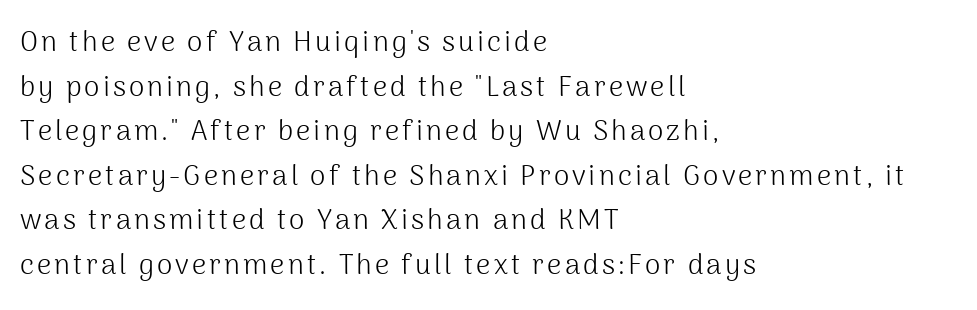
Just letters on the line, the space beneath them empty. Character widths vary here, with narrow letters taking less room than wide ones. In terms of posture, this sample is upright. Regarding serifs, this sample does without them. A student would call this left alignment; a typographer would say flush left, rag right. One glance says typical: line gaps are just what's usual.
